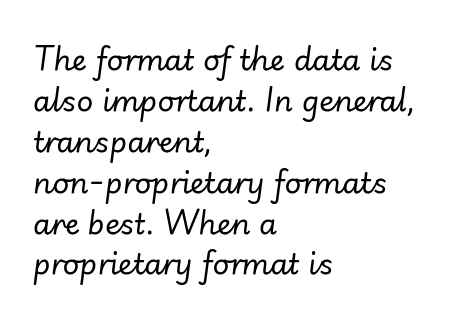
Notice how the stems are inclined rather than vertical — that's the hallmark of italics. The baseline area is clear. The letterforms sit at book weight or below. Caption: multi-line text, flush left, ragged right. Do the characters align in a grid? No, the font is proportional. The vertical gap from one line to the next is medium.
